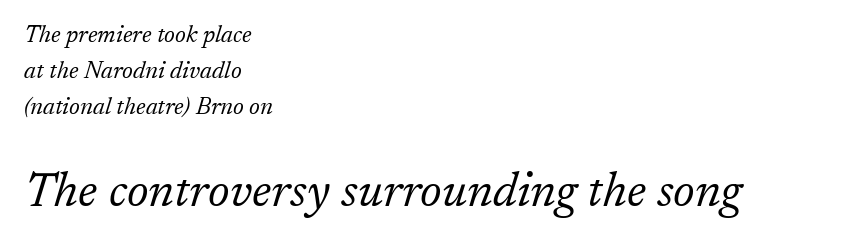
Regarding serifs, this sample has them. The strokes are not fattened; the text isn't bold. The passage shown has conventional tracking throughout. Descender tails drop into unmarked territory. Vertical spacing — default.
